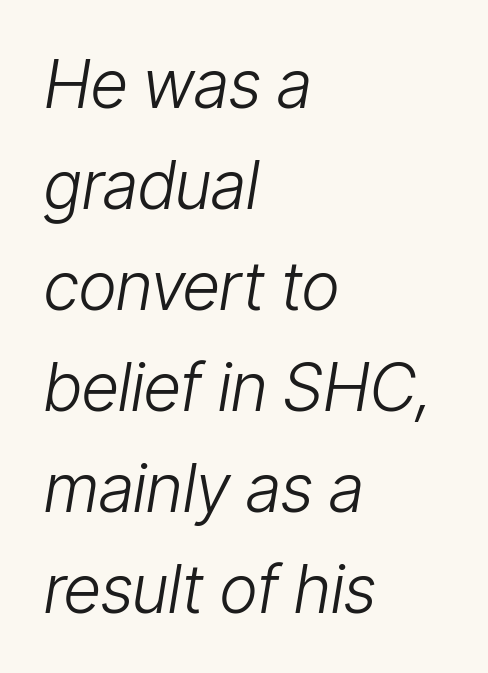
Heaviness? Minimal to ordinary, like unemphasized prose. The lines are quadded left. Successive baselines arrive at the customary interval. Honestly, the letter spacing is just normal — you wouldn't notice it. Is this a fixed-width face? No — the glyphs have proportional, varying widths. Plain, unruled lines of type.
